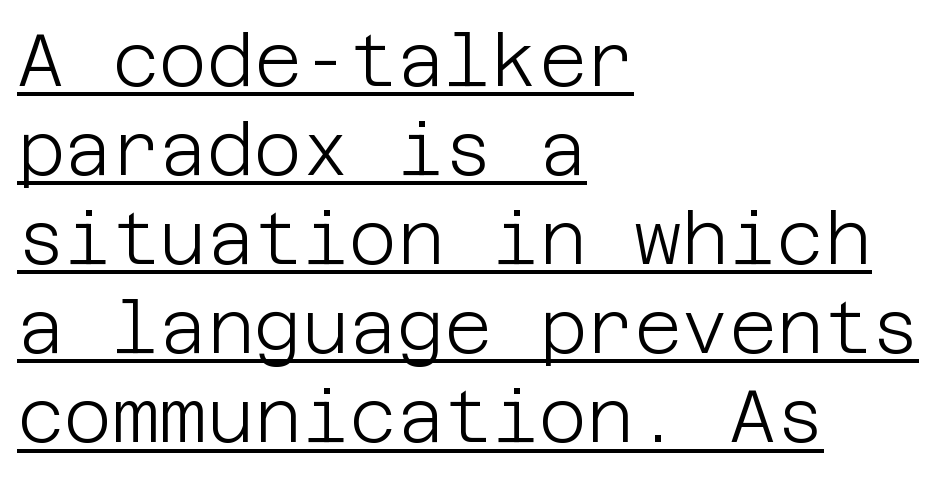
{"serif": "no", "italic": "no", "bold": "no", "weight": "light", "width": "normal", "stroke_contrast": "low", "x_height": "large", "underline": "yes", "align": "left", "line_spacing_ratio": 1.22, "letter_spacing": "normal", "letter_spacing_em": 0.0, "glyph_px": 73}
